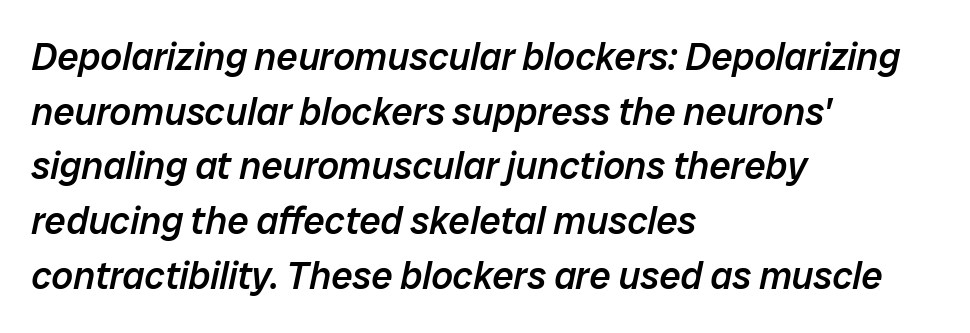
You can tell it's italic because the verticals aren't actually vertical. The passage shown is typed in a proportional face where columns would drift. You could call the tracking neutral — neither tight nor loose. Line beginnings align vertically; line endings do not. The zone under the glyphs is completely vacant. Line spacing here is normal.
